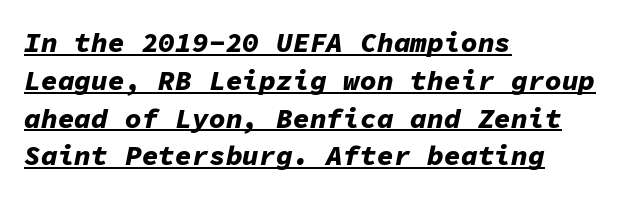
The image shows 28 px bold type, italic (leaning right), monospaced; set left-aligned, normal line spacing (1.35x), normal letter spacing, underlined; low stroke contrast and a medium x-height.
